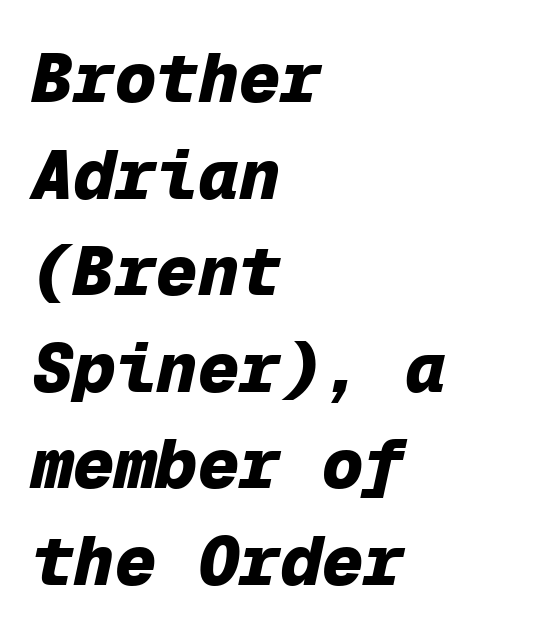
Q: Is the text bold? A: Yes.
Q: Is the text italic (slanted)? A: Yes, it leans right by about 12 degrees.
Q: Is the text underlined? A: No.
Q: How is the paragraph aligned? A: Left-aligned.
Q: Is the spacing between letters normal or unusually wide? A: Normal.
Q: Is the spacing between lines tight, normal or loose? A: Normal.
Q: Width (condensed, normal, or wide)? A: Normal.
Q: Stroke contrast? A: Low.
Q: x-height? A: Medium.
Q: Monospaced? A: Yes.
